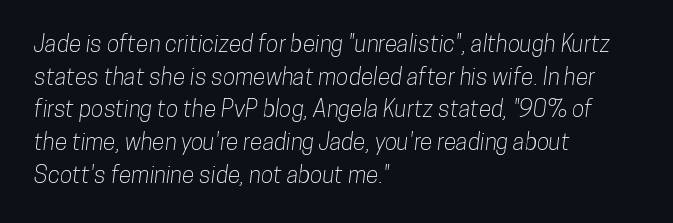
{"underline": "no", "align": "left", "line_spacing": "normal", "line_spacing_ratio": 1.42, "letter_spacing": "normal", "letter_spacing_em": 0.0, "glyph_px": 23}
